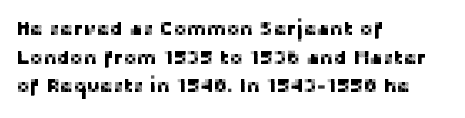
{"italic": "no", "underline": "no", "align": "left", "line_spacing": "normal", "line_spacing_ratio": 1.43, "letter_spacing": "normal", "letter_spacing_em": 0.0, "glyph_px": 20}
